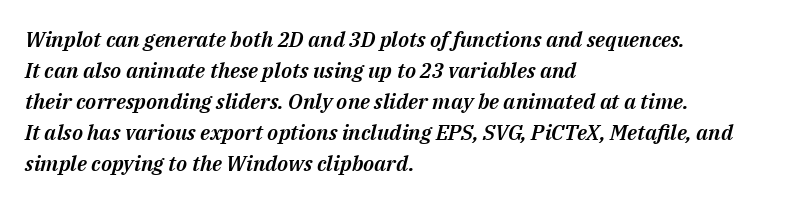
The passage shown has conventional tracking throughout. Italic? Definitely — the glyphs are oblique. Horizontal alignment here is leftward, the default for most running prose. Is there much room between lines? A standard amount, neither cramped nor airy. Descenders are the only things crossing below the line.
